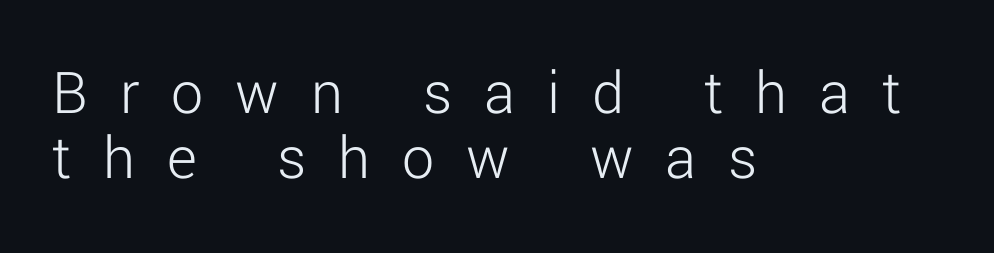
The image shows 64 px light sans-serif type, upright; set left-aligned, tight line spacing (1.01x), unusually wide letter spacing (+0.5 em), not underlined; low stroke contrast and a medium x-height.
